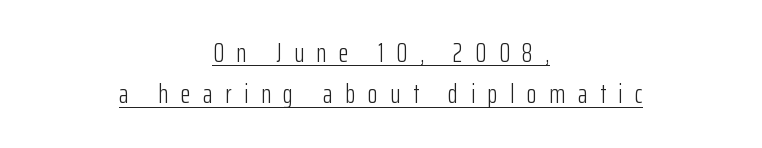
Rendered with straight, roman letterforms. Tracking value appears strongly positive — letters spread wide. The leading is moderate, giving the passage an even texture. Descenders here cross a horizontal rule under the line.
